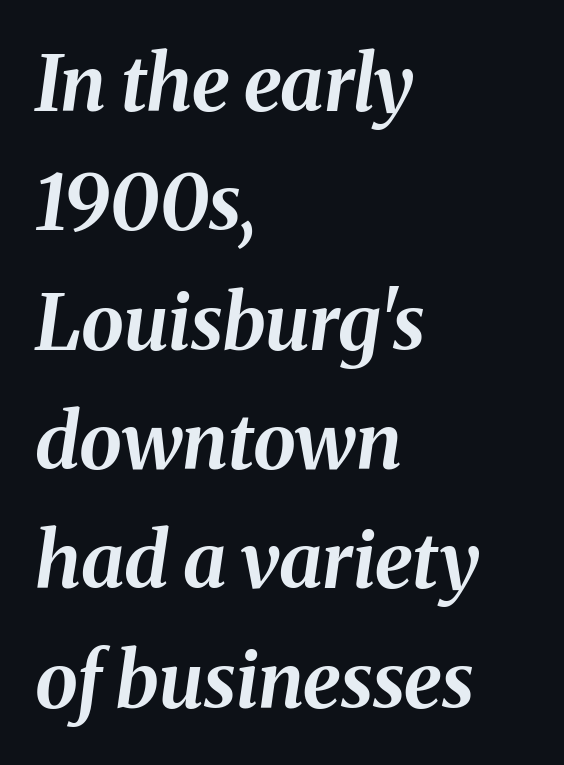
Q: Is the text bold? A: Yes.
Q: Is the text italic (slanted)? A: Yes, it leans right by about 8 degrees.
Q: Is the text underlined? A: No.
Q: How is the paragraph aligned? A: Left-aligned.
Q: Is the spacing between letters normal or unusually wide? A: Normal.
Q: Is the spacing between lines tight, normal or loose? A: Normal.
Q: Width (condensed, normal, or wide)? A: Normal.
Q: Stroke contrast? A: Medium.
Q: x-height? A: Medium.
Q: Monospaced? A: No.
